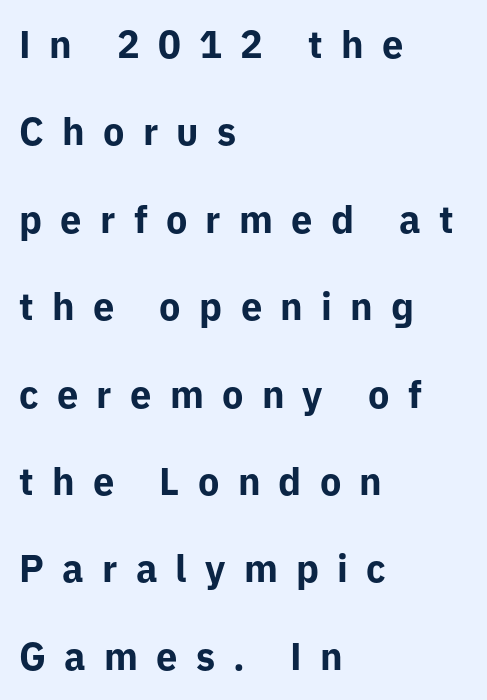
{"serif": "no", "italic": "no", "bold": "yes", "weight": "bold", "width": "normal", "stroke_contrast": "low", "x_height": "medium", "monospaced": "no", "underline": "no", "align": "left", "line_spacing": "loose", "line_spacing_ratio": 2.3, "letter_spacing": "wide", "letter_spacing_em": 0.48, "glyph_px": 38}
